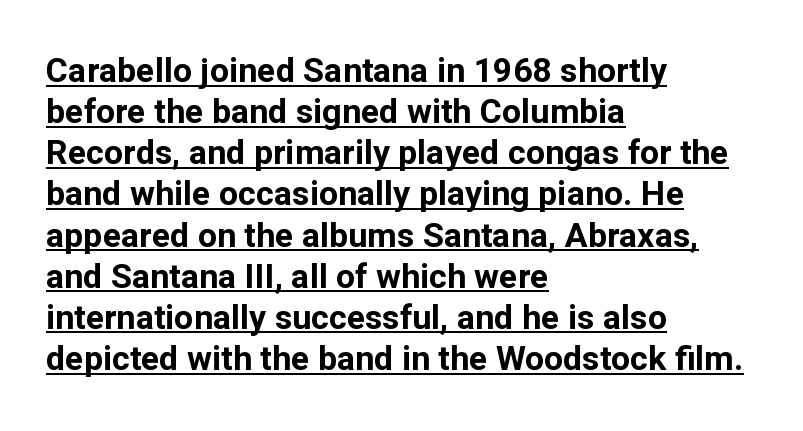
The image shows 34 px bold sans-serif type, upright; set left-aligned, line spacing 1.21x, normal letter spacing, underlined; low stroke contrast and a medium x-height.
